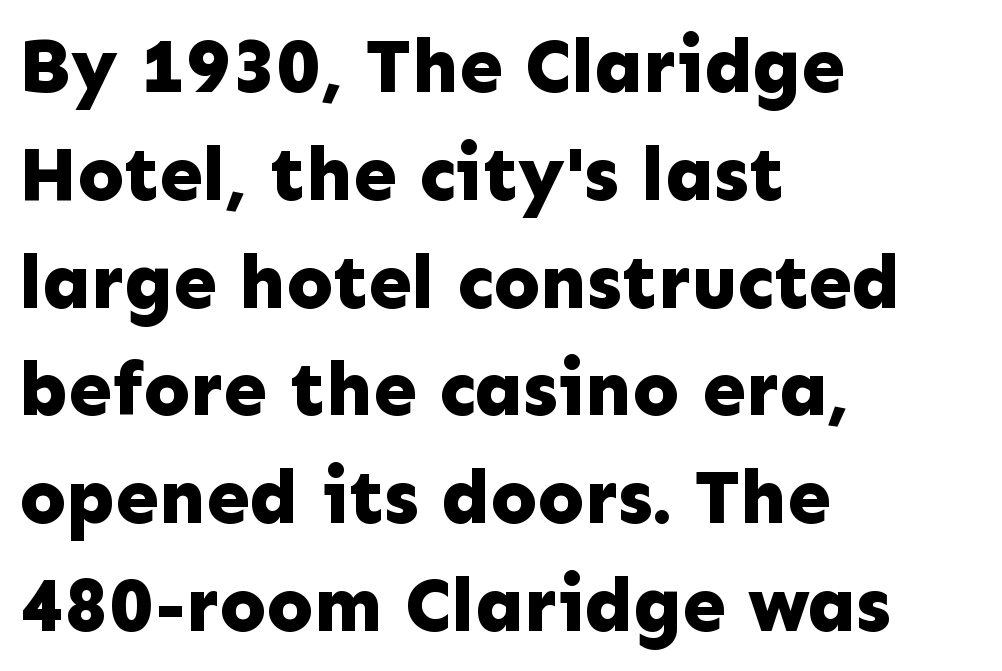
A typesetter would call this proportional, since set widths differ per character. Grotesque or geometric, the face here clearly has no serifs. The characters look thick and weighty, a clear bold. The rag falls on the right side of this text block. Upright lettering throughout.
